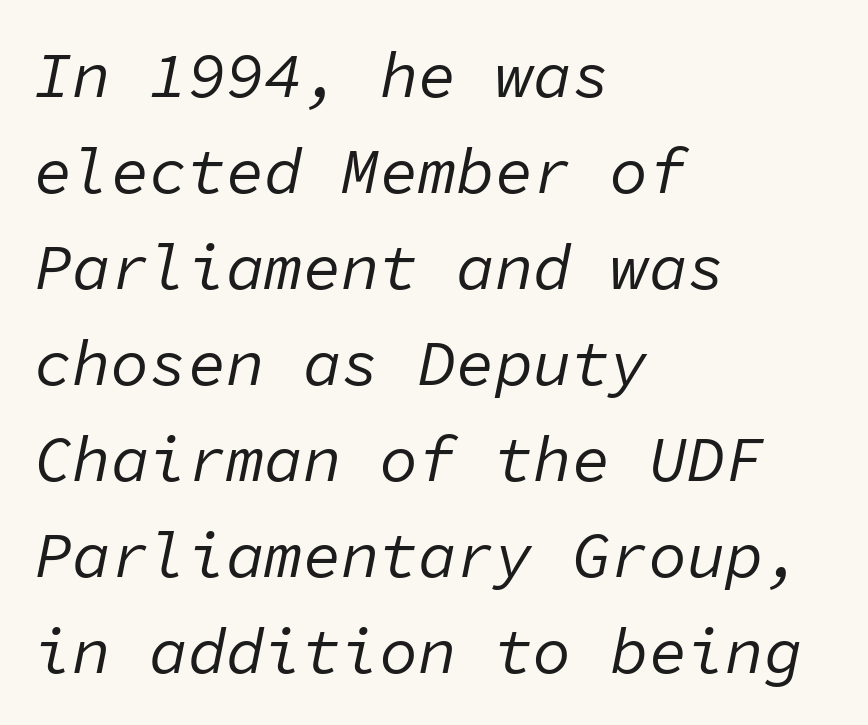
Q: Is the text bold? A: No.
Q: Is the text italic (slanted)? A: Yes, it leans right by about 11 degrees.
Q: Is the text underlined? A: No.
Q: How is the paragraph aligned? A: Left-aligned.
Q: Is the spacing between letters normal or unusually wide? A: Normal.
Q: Is the spacing between lines tight, normal or loose? A: Normal.
Q: Width (condensed, normal, or wide)? A: Normal.
Q: Stroke contrast? A: Low.
Q: x-height? A: Medium.
Q: Monospaced? A: Yes.
